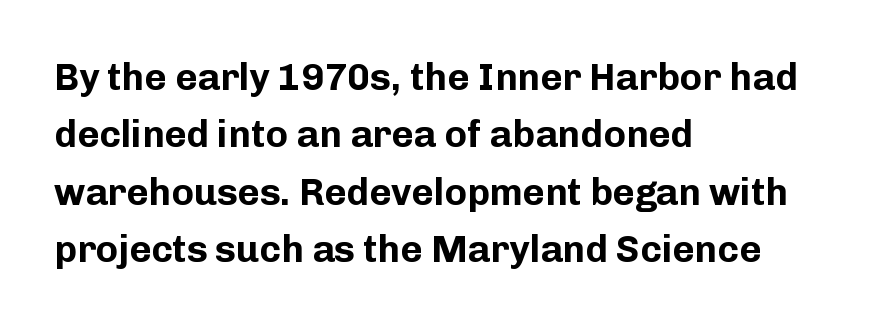
Q: Is the text bold? A: Yes.
Q: Is the text italic (slanted)? A: No, it is upright.
Q: Is the typeface a serif or a sans-serif typeface? A: Sans-serif.
Q: Is the text underlined? A: No.
Q: How is the paragraph aligned? A: Left-aligned.
Q: Is the spacing between letters normal or unusually wide? A: Normal.
Q: Is the spacing between lines tight, normal or loose? A: Normal.
Q: Width (condensed, normal, or wide)? A: Normal.
Q: Stroke contrast? A: Low.
Q: x-height? A: Medium.
Q: Monospaced? A: No.
